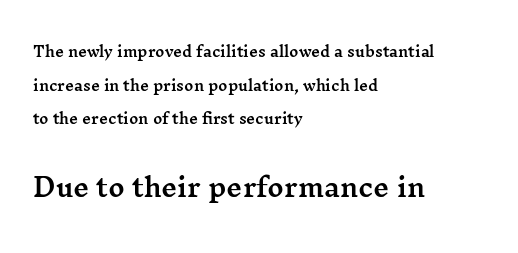
{"italic": "no", "underline": "no", "align": "left", "line_spacing": "loose", "line_spacing_ratio": 2.41, "letter_spacing": "normal", "letter_spacing_em": 0.0, "larger_block": "second", "size_ratio": 1.79, "glyph_px": 25}
